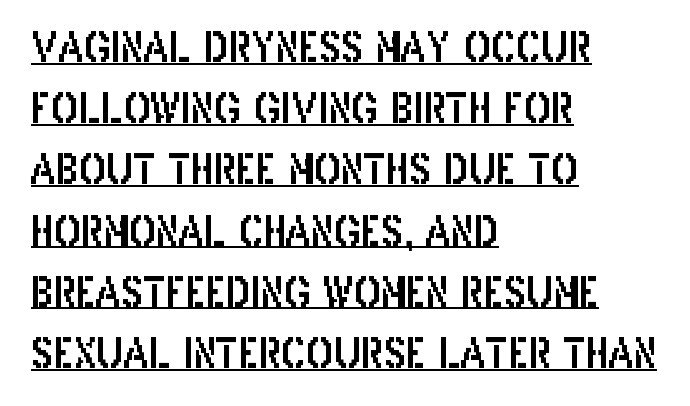
Q: Is the text italic (slanted)? A: No, it is upright.
Q: Is the typeface a serif or a sans-serif typeface? A: Sans-serif.
Q: Is the text underlined? A: Yes.
Q: How is the paragraph aligned? A: Left-aligned.
Q: Is the spacing between letters normal or unusually wide? A: Normal.
Q: Is the spacing between lines tight, normal or loose? A: Normal.
Q: Width (condensed, normal, or wide)? A: Condensed.
Q: Stroke contrast? A: Low.
Q: x-height? A: Large.
Q: Monospaced? A: No.
